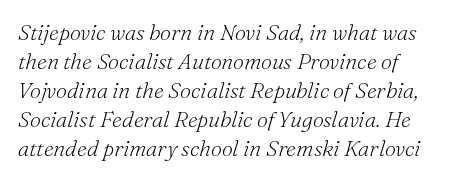
{"italic": "yes", "lean": "right", "slant_degrees": 16, "bold": "no", "underline": "no", "line_spacing": "normal", "line_spacing_ratio": 1.32, "letter_spacing": "normal", "letter_spacing_em": 0.0, "glyph_px": 22}
